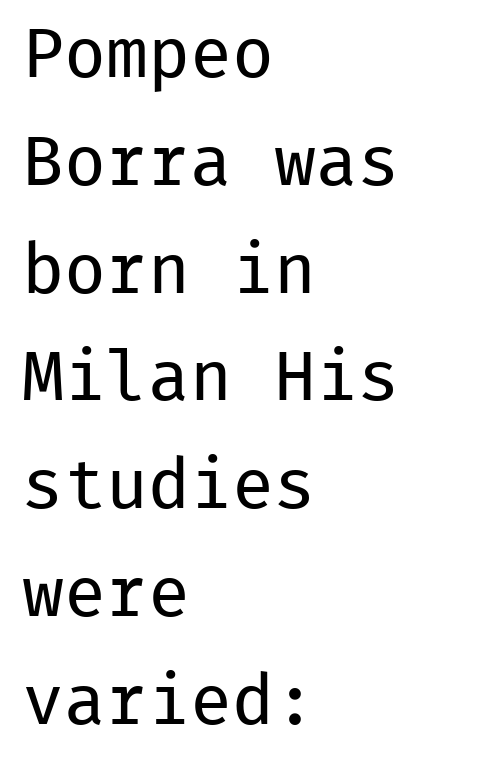
The image shows 70 px regular-weight sans-serif type, upright, monospaced; set left-aligned, normal line spacing (1.54x), normal letter spacing, not underlined; low stroke contrast and a medium x-height.
